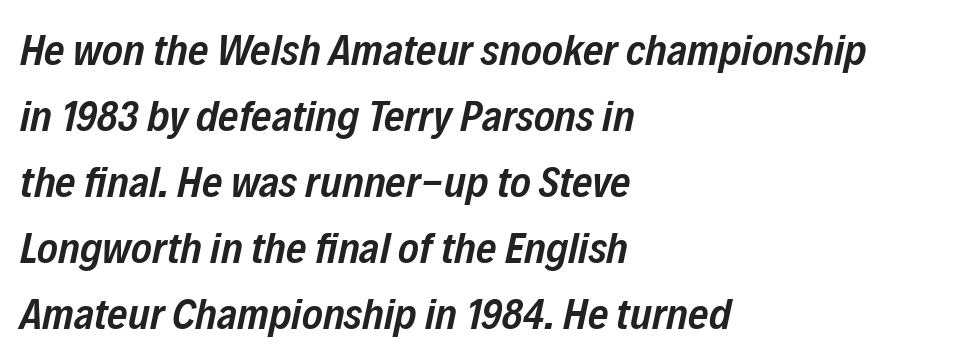
A typesetter would call this proportional, since set widths differ per character. The lettering tilts uniformly, giving the passage an italic look. Whoever set this chose a conventional vertical rhythm. The horizontal fit of the characters is conventional and even.
